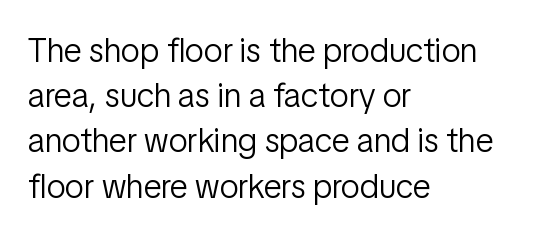
The lettering stays uniformly vertical, giving the passage a roman look. These lines stack with their left ends in a neat column. Varying glyph widths throughout — classic text-font behaviour. The rendering uses a moderate line-height, typical for paragraphs. This sample uses a sans-serif face.
